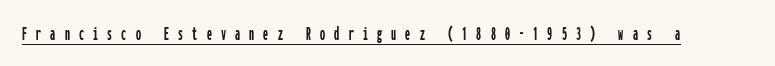
{"italic": "no", "underline": "yes", "letter_spacing": "wide", "letter_spacing_em": 0.46, "glyph_px": 20}
